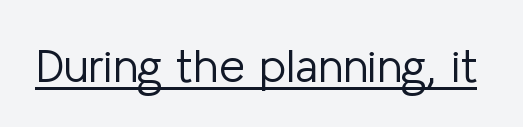
These glyphs show unthickened strokes, regular width or finer. This sample has the flowing, uneven cadence of proportional lettering. Observe the ordinary spacing: letters are neighbours, not strangers. The characters display no serif detailing; their extremities are plain. The lettering holds an erect, upright posture throughout.
